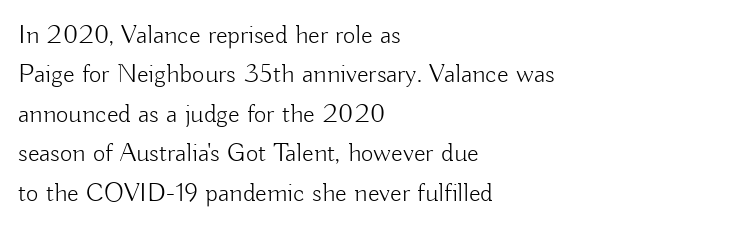
Quick note: not italic, upright. Is the stroke heavy? The answer is a plain regular-or-lighter. The setting favours the left margin, as ordinary paragraphs usually do. Has an underline been added? It has not. Tracking here is standard; glyphs follow each other at the usual distance. Line spacing here is normal.
